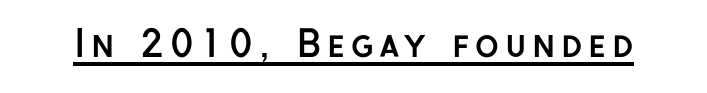
The lettering is marked with a stroke running underneath it. The characters look thick and weighty, a clear bold. Rendered with straight, roman letterforms. Does the type have serifs? No, each stem ends abruptly. The letters advance in unequal steps, a hallmark of proportional type.
